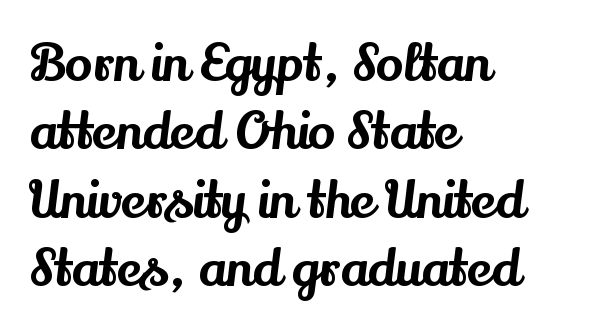
Regular leading. The designer went with a serif here, giving each stem small feet. Spacing between characters is what you'd get straight out of the box. Varying glyph widths throughout — classic text-font behaviour. No word sits above an underline.
